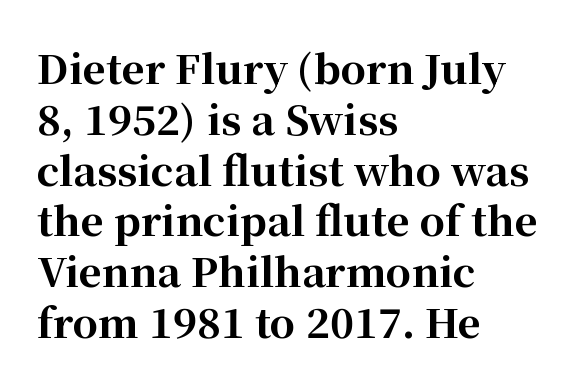
The image shows 40 px bold serif type, upright; set left-aligned, normal line spacing (1.27x), normal letter spacing, not underlined; high stroke contrast and a medium x-height.
